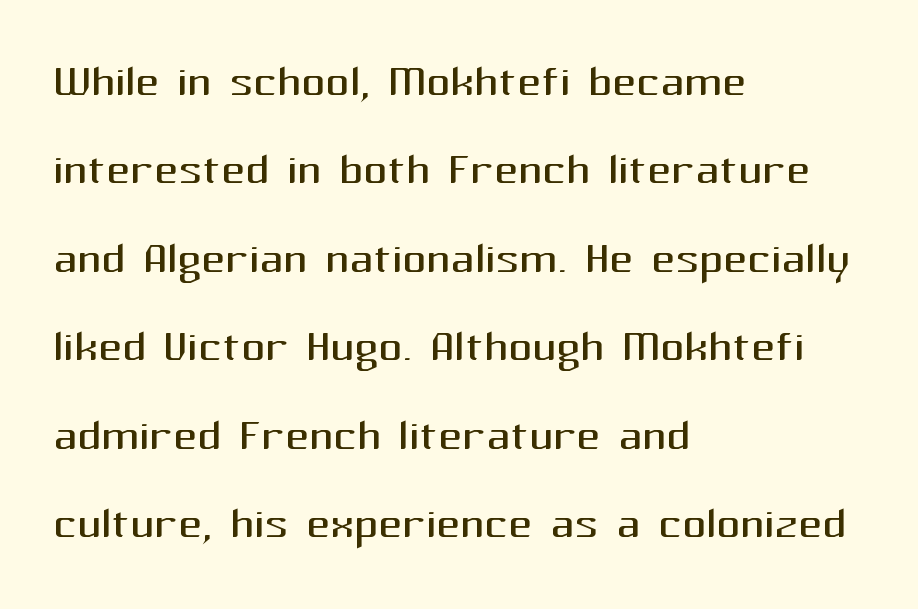
{"serif": "no", "italic": "no", "bold": "no", "weight": "regular", "width": "normal", "stroke_contrast": "medium", "x_height": "medium", "monospaced": "no", "underline": "no", "align": "left", "line_spacing": "normal", "line_spacing_ratio": 1.5, "letter_spacing": "normal", "letter_spacing_em": 0.0, "glyph_px": 59}
